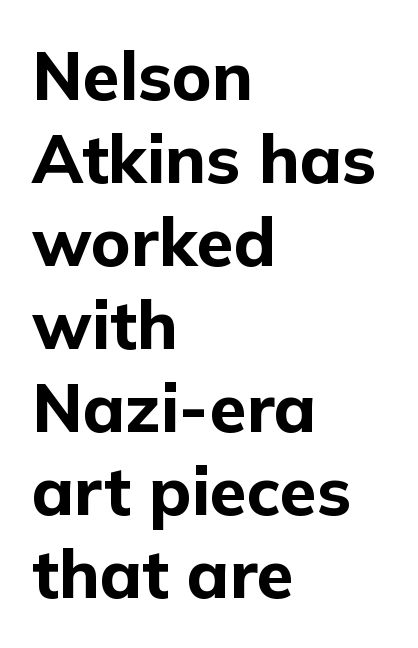
The image shows 67 px bold sans-serif type, upright; set left-aligned, line spacing 1.24x, normal letter spacing, not underlined; low stroke contrast and a medium x-height.
